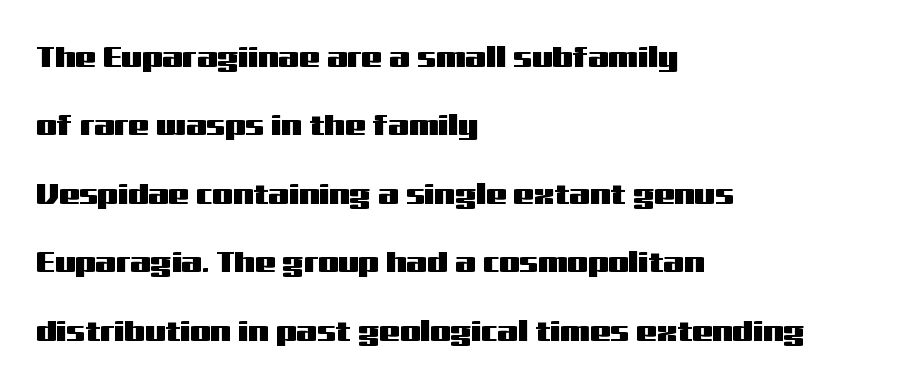
The designer went with a sans here, leaving each stem footless. Caption: standard tracking, unaltered. How would I describe the line gaps? Wide and relaxed. A typesetter would call this proportional, since set widths differ per character.
